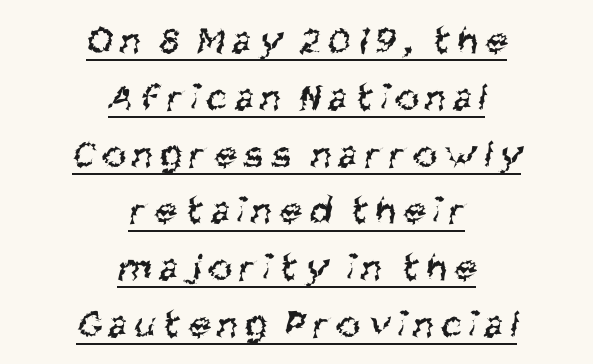
Weight: regular or lighter. The font family rendered here belongs to the sans-serif group. The lines are quadded center. Is this a fixed-width face? No — the glyphs have proportional, varying widths.
